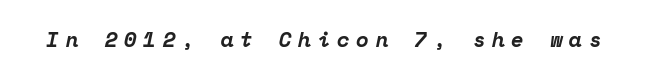
{"italic": "yes", "lean": "right", "slant_degrees": 12, "bold": "yes", "underline": "no", "letter_spacing": "wide", "letter_spacing_em": 0.31, "glyph_px": 21}
